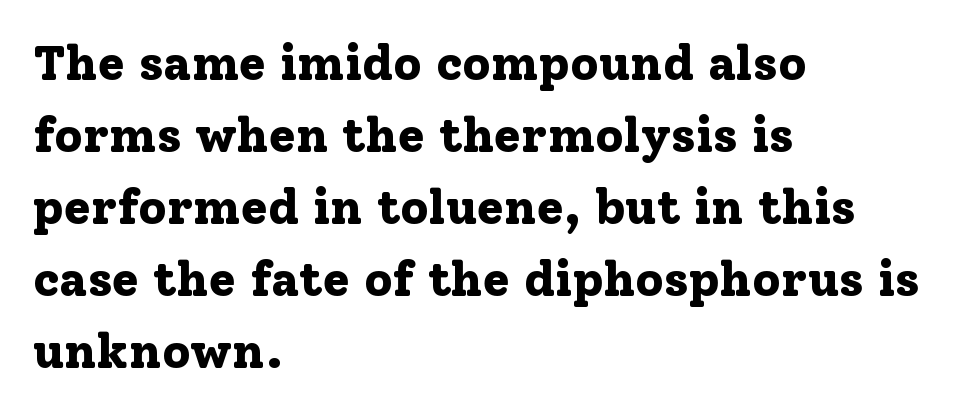
{"serif": "yes", "italic": "no", "bold": "yes", "weight": "bold", "width": "normal", "stroke_contrast": "low", "x_height": "medium", "monospaced": "no", "underline": "no", "align": "left", "line_spacing": "normal", "line_spacing_ratio": 1.47, "letter_spacing": "normal", "letter_spacing_em": 0.0, "glyph_px": 49}
